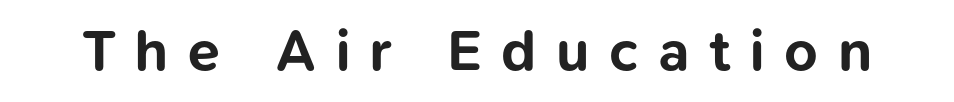
{"serif": "no", "italic": "no", "bold": "yes", "weight": "bold", "width": "normal", "stroke_contrast": "low", "x_height": "medium", "monospaced": "no", "underline": "no", "letter_spacing": "wide", "letter_spacing_em": 0.34, "glyph_px": 58}
